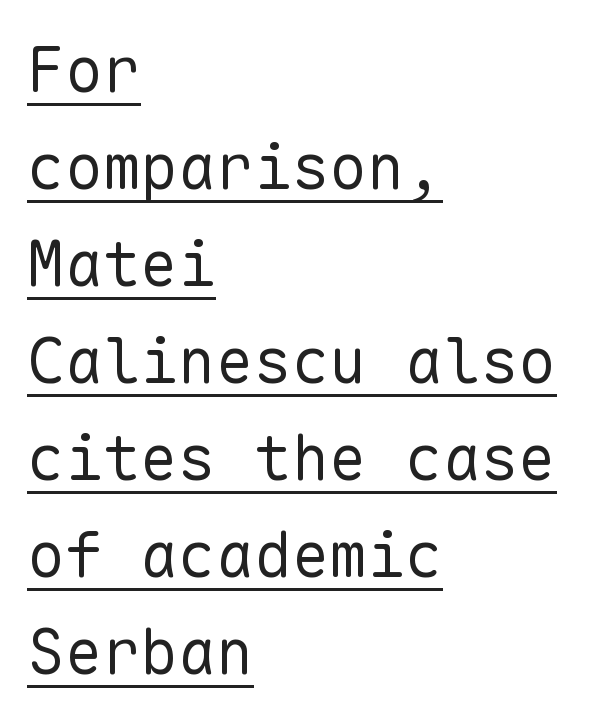
The image shows 63 px regular-weight sans-serif type, upright, monospaced; set left-aligned, normal line spacing (1.54x), normal letter spacing, underlined; low stroke contrast and a medium x-height.
